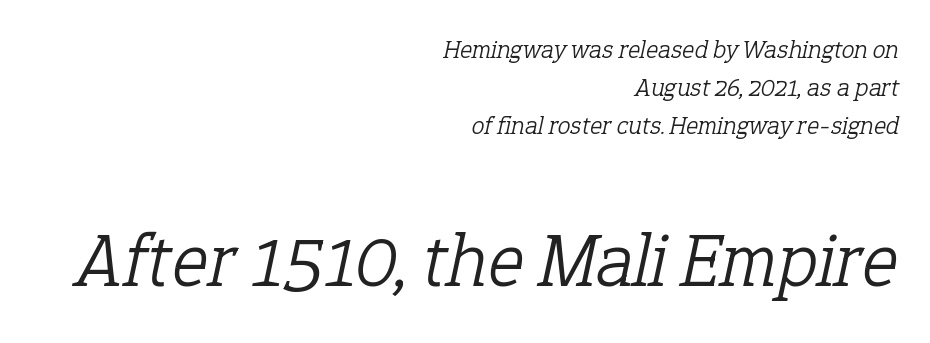
Q: Is the text bold? A: No.
Q: Is the text italic (slanted)? A: Yes, it leans right by about 12 degrees.
Q: Is the typeface a serif or a sans-serif typeface? A: Serif.
Q: Is the text underlined? A: No.
Q: How is the paragraph aligned? A: Right-aligned.
Q: Is the spacing between letters normal or unusually wide? A: Normal.
Q: Is the spacing between lines tight, normal or loose? A: Normal.
Q: Which block of text is set in a larger size, the first (top) or the second (bottom)? A: The second (bottom) one.
Q: Width (condensed, normal, or wide)? A: Normal.
Q: Stroke contrast? A: Low.
Q: x-height? A: Medium.
Q: Monospaced? A: No.
